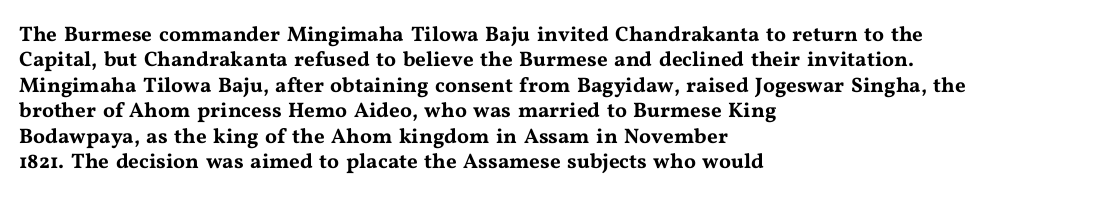
Short and long lines alike share a common starting point at left. Letters rest on an invisible, unmarked baseline. No extra tracking has been applied to these lines. Is there any slant? The stems are plumb.
